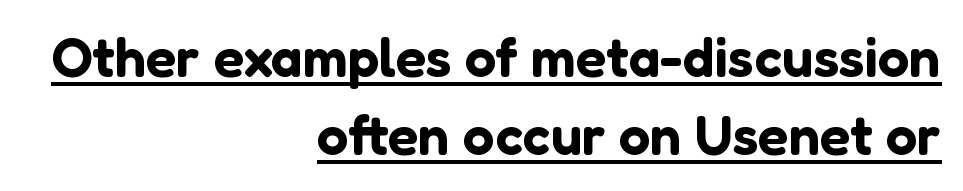
Q: Is the text italic (slanted)? A: No, it is upright.
Q: Is the typeface a serif or a sans-serif typeface? A: Sans-serif.
Q: Is the text underlined? A: Yes.
Q: How is the paragraph aligned? A: Right-aligned.
Q: Is the spacing between letters normal or unusually wide? A: Normal.
Q: Is the spacing between lines tight, normal or loose? A: Normal.
Q: Width (condensed, normal, or wide)? A: Normal.
Q: Stroke contrast? A: Low.
Q: x-height? A: Medium.
Q: Monospaced? A: No.
